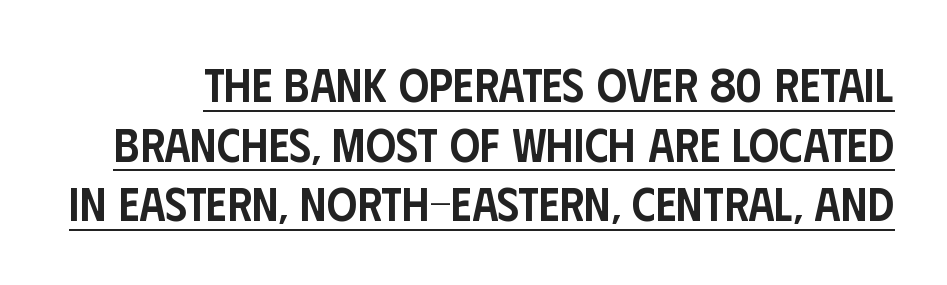
{"serif": "no", "italic": "no", "bold": "semi", "weight": "semibold", "width": "condensed", "stroke_contrast": "low", "x_height": "large", "monospaced": "no", "underline": "yes", "line_spacing": "normal", "line_spacing_ratio": 1.27, "letter_spacing": "normal", "letter_spacing_em": 0.0, "glyph_px": 47}
